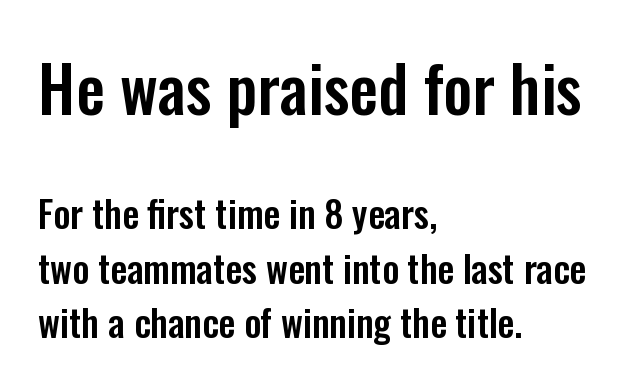
Leading: standard. Are there feet on the stems? There aren't — it's a sans. Here the designer chose a conventional face with non-uniform glyph widths. Unlike italic type, these characters show no tilt at all.
